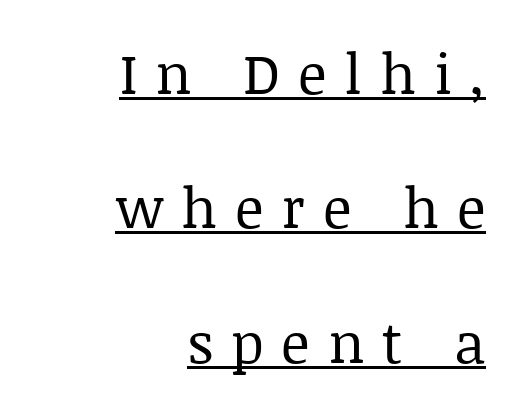
The image shows 56 px regular-weight serif type, upright; set right-aligned, loose line spacing (2.4x), unusually wide letter spacing (+0.32 em), underlined; low stroke contrast and a large x-height.
